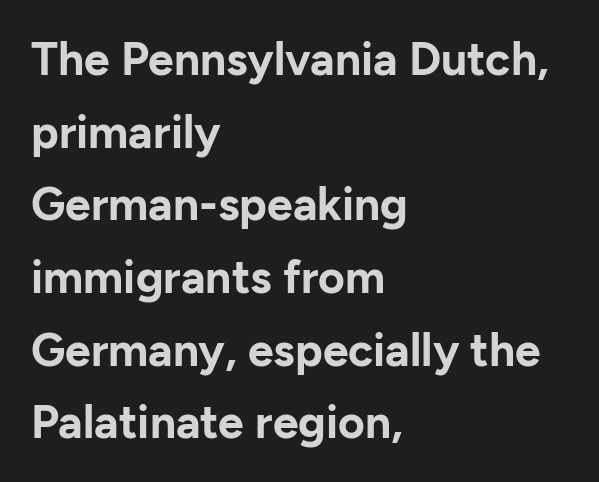
{"serif": "no", "italic": "no", "bold": "yes", "weight": "bold", "width": "normal", "stroke_contrast": "low", "x_height": "medium", "monospaced": "no", "underline": "no", "align": "left", "line_spacing": "normal", "line_spacing_ratio": 1.58, "letter_spacing": "normal", "letter_spacing_em": 0.0, "glyph_px": 46}
